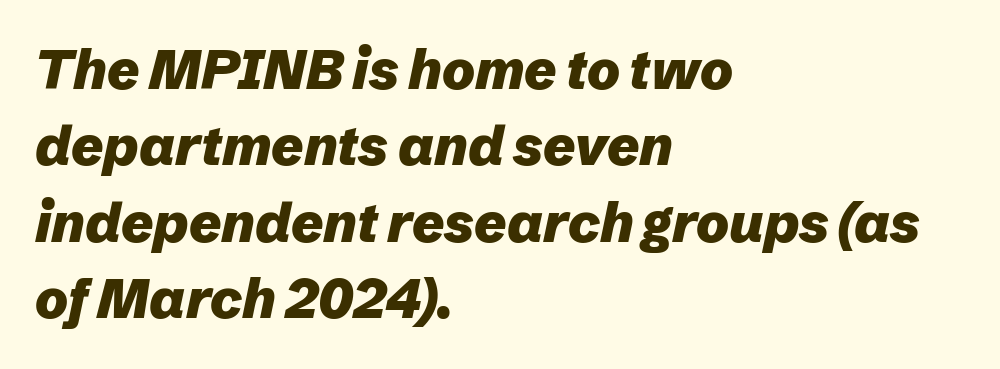
{"italic": "yes", "lean": "right", "slant_degrees": 12, "bold": "yes", "weight": "heavy", "width": "normal", "stroke_contrast": "low", "x_height": "medium", "monospaced": "no", "underline": "no", "align": "left", "line_spacing": "normal", "line_spacing_ratio": 1.39, "letter_spacing": "normal", "letter_spacing_em": 0.0, "glyph_px": 55}
